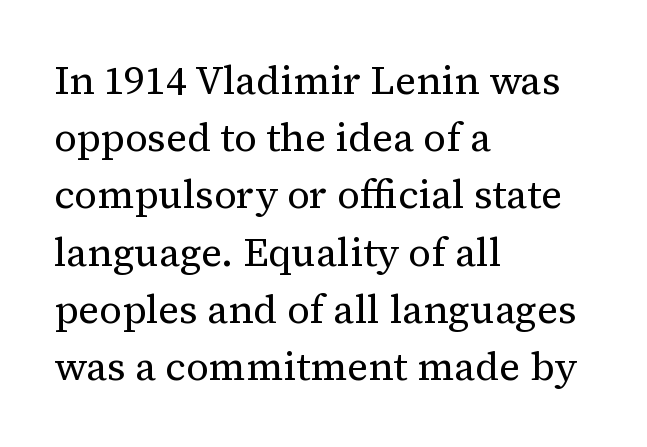
Q: Is the text bold? A: No.
Q: Is the text italic (slanted)? A: No, it is upright.
Q: Is the typeface a serif or a sans-serif typeface? A: Serif.
Q: Is the text underlined? A: No.
Q: How is the paragraph aligned? A: Left-aligned.
Q: Is the spacing between letters normal or unusually wide? A: Normal.
Q: Is the spacing between lines tight, normal or loose? A: Normal.
Q: Width (condensed, normal, or wide)? A: Normal.
Q: Stroke contrast? A: Medium.
Q: x-height? A: Medium.
Q: Monospaced? A: No.
